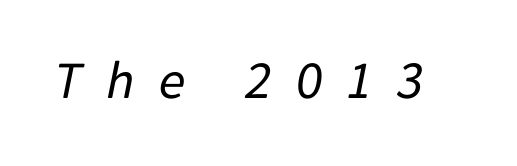
Q: Is the text bold? A: No.
Q: Is the text italic (slanted)? A: Yes, it leans right by about 11 degrees.
Q: Is the text underlined? A: No.
Q: Is the spacing between letters normal or unusually wide? A: Unusually wide.
Q: Width (condensed, normal, or wide)? A: Normal.
Q: Stroke contrast? A: Low.
Q: x-height? A: Medium.
Q: Monospaced? A: No.
